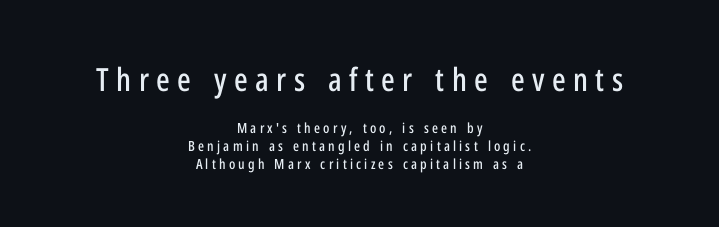
Q: Is the text italic (slanted)? A: No, it is upright.
Q: Is the typeface a serif or a sans-serif typeface? A: Sans-serif.
Q: Is the text underlined? A: No.
Q: How is the paragraph aligned? A: Centered.
Q: Is the spacing between letters normal or unusually wide? A: Unusually wide.
Q: Is the spacing between lines tight, normal or loose? A: Normal.
Q: Which block of text is set in a larger size, the first (top) or the second (bottom)? A: The first (top) one.
Q: Width (condensed, normal, or wide)? A: Condensed.
Q: Stroke contrast? A: Low.
Q: x-height? A: Medium.
Q: Monospaced? A: No.
